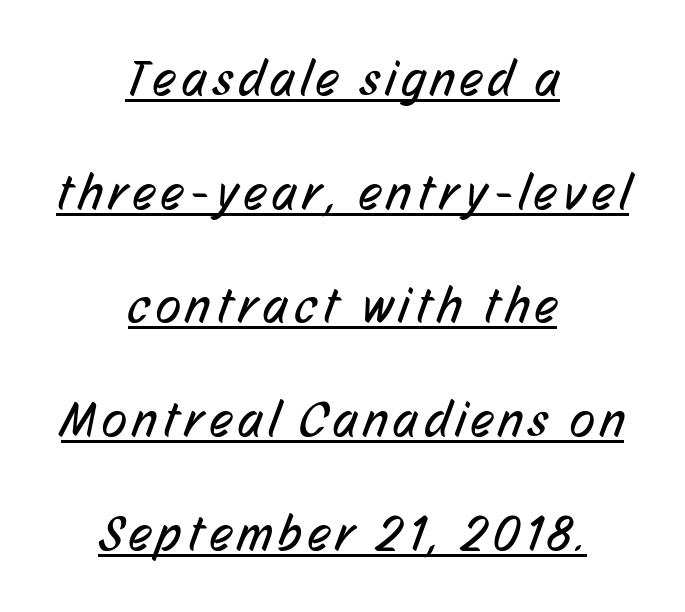
A rule runs beneath these lines of type. Compared with typical paragraphs, the rows here are farther apart. This sample uses a sans-serif face. The lines are quadded center. Here the designer chose a conventional face with non-uniform glyph widths.
